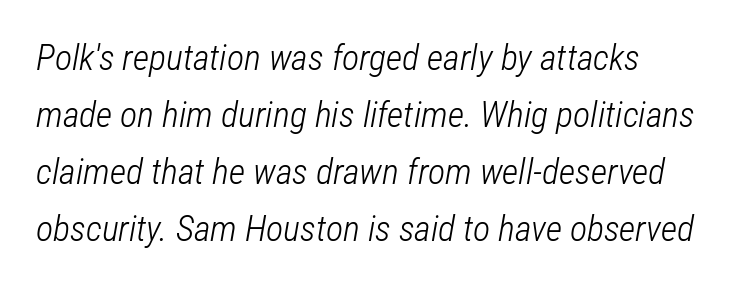
Notice how descenders clear the ascenders below comfortably — that's standard leading. Weight: not bold — regular or lighter. Yep, that's italic — everything's leaning. Layout note: lines flush left. Underlining? Definitely not there.
